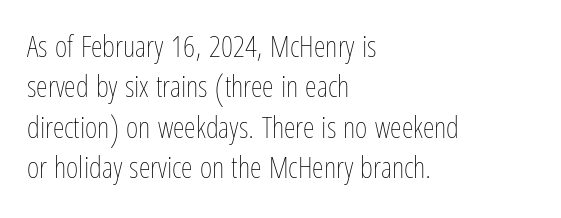
The image shows 30 px thin, condensed type, upright; set left-aligned, normal line spacing (1.35x), normal letter spacing, not underlined; low stroke contrast and a medium x-height.
